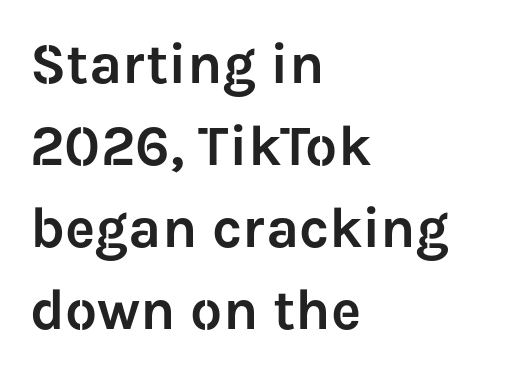
The image shows 57 px sans-serif type, upright; set left-aligned, normal line spacing (1.44x), normal letter spacing, not underlined; low stroke contrast and a medium x-height.
